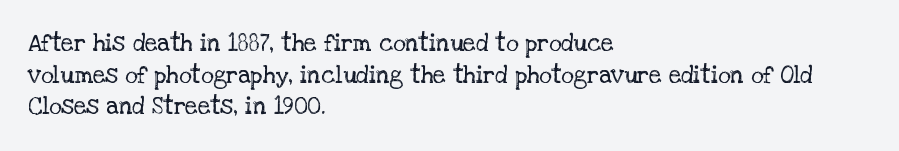
Leftover space on each line is placed entirely after the last word. The typesetting does not lean heavy: it is not bold. Honestly, the letter spacing is just normal — you wouldn't notice it. Underline: absent. If you drew a line through each stem, it would be perfectly vertical.
